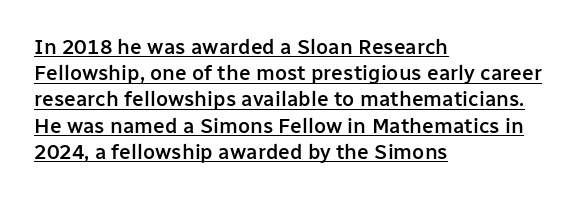
The image shows 21 px text type, upright; set left-aligned, normal line spacing (1.25x), normal letter spacing, underlined.
